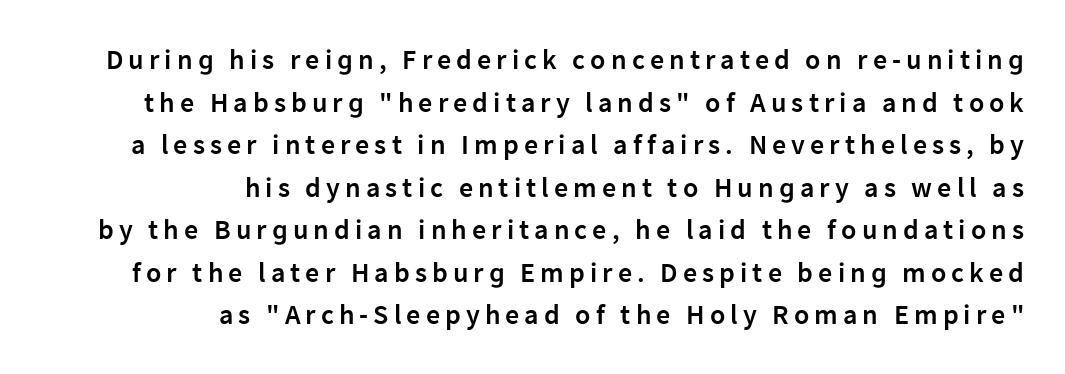
{"serif": "no", "italic": "no", "bold": "semi", "weight": "semibold", "width": "normal", "stroke_contrast": "low", "x_height": "medium", "monospaced": "no", "underline": "no", "align": "right", "line_spacing": "normal", "line_spacing_ratio": 1.52, "glyph_px": 28}
